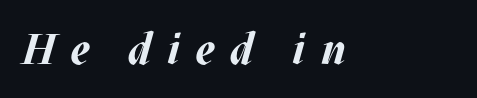
The image shows 43 px bold type, italic (leaning right); set left-aligned, unusually wide letter spacing (+0.36 em), not underlined; medium stroke contrast and a large x-height.
